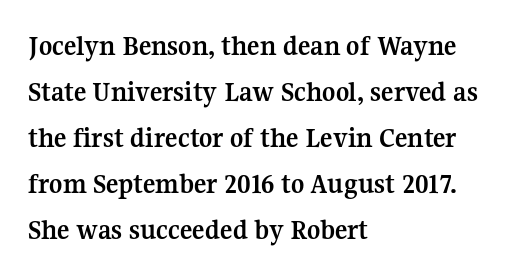
{"serif": "yes", "italic": "no", "bold": "yes", "weight": "semibold", "width": "normal", "stroke_contrast": "medium", "x_height": "medium", "monospaced": "no", "underline": "no", "align": "left", "line_spacing": "normal", "line_spacing_ratio": 1.59, "letter_spacing": "normal", "letter_spacing_em": 0.0, "glyph_px": 29}
